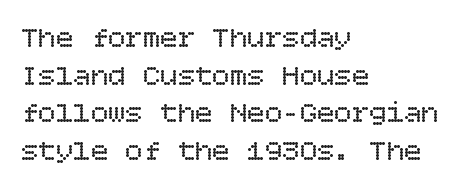
Q: Is the text bold? A: No.
Q: Is the text italic (slanted)? A: No, it is upright.
Q: Is the text underlined? A: No.
Q: How is the paragraph aligned? A: Left-aligned.
Q: Is the spacing between letters normal or unusually wide? A: Normal.
Q: Is the spacing between lines tight, normal or loose? A: Normal.
Q: Width (condensed, normal, or wide)? A: Normal.
Q: Stroke contrast? A: Low.
Q: x-height? A: Large.
